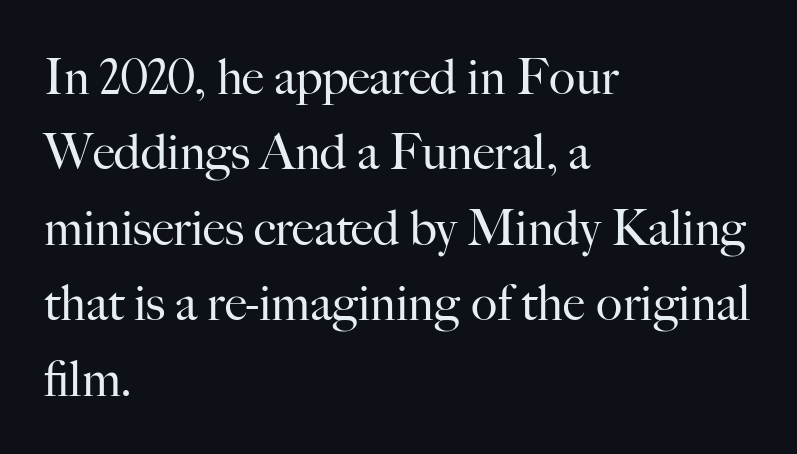
The image shows 49 px regular-weight serif type, upright; set left-aligned, normal line spacing (1.54x), normal letter spacing, not underlined; high stroke contrast and a small x-height.
